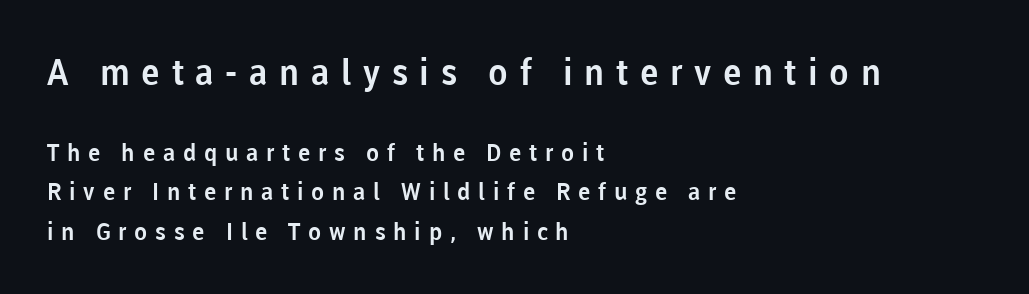
The image shows 36 px sans-serif type, upright; set left-aligned, normal line spacing (1.64x), unusually wide letter spacing (+0.32 em), not underlined; the first (top) block is 1.5x larger; low stroke contrast and a medium x-height.
